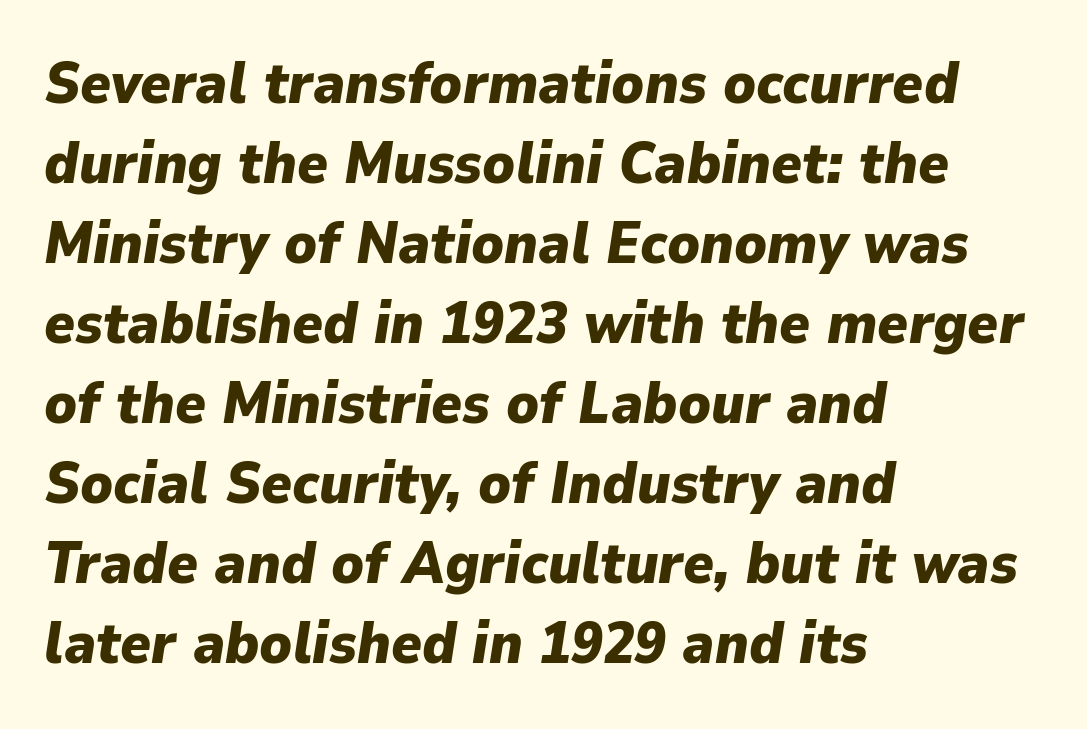
Q: Is the text bold? A: Yes.
Q: Is the text italic (slanted)? A: Yes, it leans right by about 9 degrees.
Q: Is the text underlined? A: No.
Q: How is the paragraph aligned? A: Left-aligned.
Q: Is the spacing between letters normal or unusually wide? A: Normal.
Q: Is the spacing between lines tight, normal or loose? A: Normal.
Q: Width (condensed, normal, or wide)? A: Normal.
Q: Stroke contrast? A: Low.
Q: x-height? A: Medium.
Q: Monospaced? A: No.
